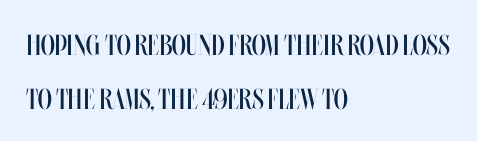
The image shows 29 px regular-weight, condensed type, upright; set left-aligned, line spacing 1.85x, normal letter spacing, not underlined; medium stroke contrast and a large x-height.
